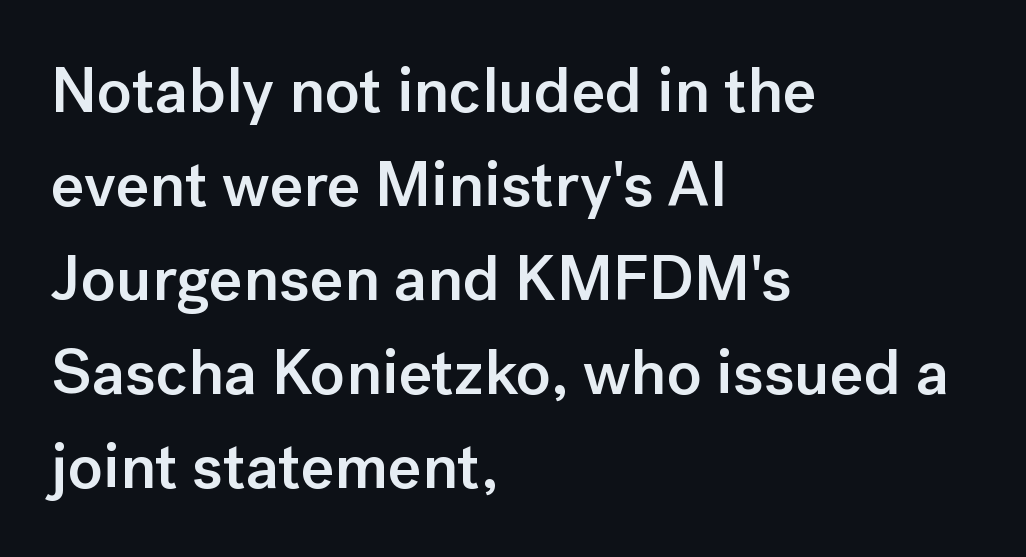
Q: Is the text bold? A: Semi-bold.
Q: Is the text italic (slanted)? A: No, it is upright.
Q: Is the typeface a serif or a sans-serif typeface? A: Sans-serif.
Q: Is the text underlined? A: No.
Q: How is the paragraph aligned? A: Left-aligned.
Q: Is the spacing between letters normal or unusually wide? A: Normal.
Q: Is the spacing between lines tight, normal or loose? A: Normal.
Q: Width (condensed, normal, or wide)? A: Normal.
Q: Stroke contrast? A: Low.
Q: x-height? A: Medium.
Q: Monospaced? A: No.
